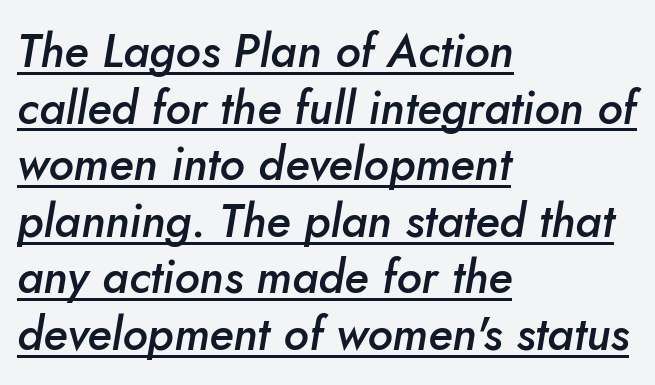
The letters sit at their default tracking, neither squeezed nor spread. Looks like regular typesetting: each glyph gets only the width it needs. The strokes are fattened partway — semibold, not bold. This sample is left-justified, so line endings fall wherever the words run out.
